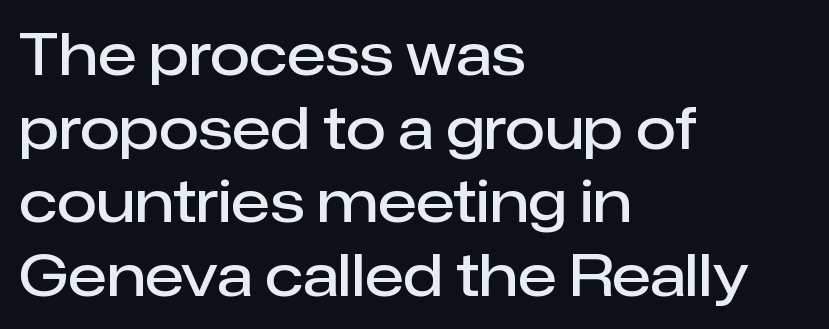
{"serif": "no", "italic": "no", "bold": "semi", "weight": "semibold", "width": "normal", "stroke_contrast": "low", "x_height": "medium", "monospaced": "no", "underline": "no", "align": "left", "line_spacing": "normal", "line_spacing_ratio": 1.27, "letter_spacing": "normal", "letter_spacing_em": 0.0, "glyph_px": 58}
